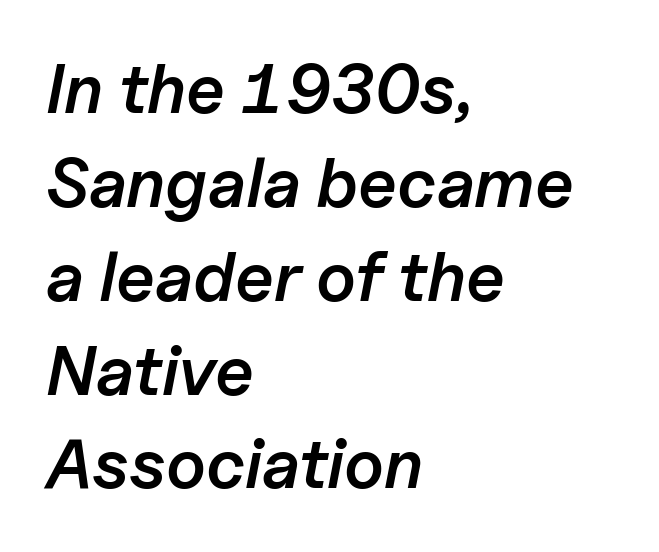
The image shows 69 px semibold type, italic (leaning right); set left-aligned, normal line spacing (1.36x), normal letter spacing, not underlined; low stroke contrast and a medium x-height.
